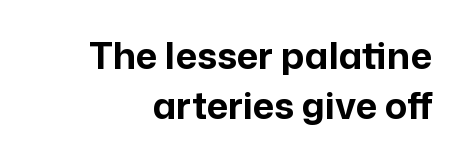
The image shows 37 px bold sans-serif type, upright; set right-aligned, normal line spacing (1.36x), normal letter spacing, not underlined; low stroke contrast and a medium x-height.
